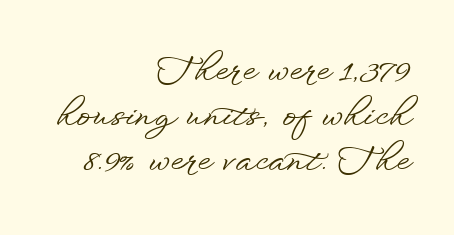
The image shows 34 px wide sans-serif type; set right-aligned, normal line spacing (1.32x), normal letter spacing, not underlined; low stroke contrast and a small x-height.
